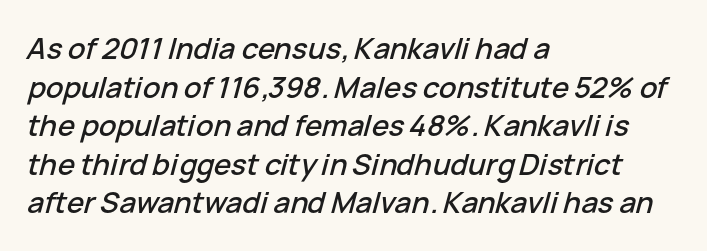
Q: Is the text italic (slanted)? A: Yes, it leans right by about 15 degrees.
Q: Is the text underlined? A: No.
Q: How is the paragraph aligned? A: Left-aligned.
Q: Is the spacing between letters normal or unusually wide? A: Normal.
Q: Is the spacing between lines tight, normal or loose? A: Normal.
Q: Width (condensed, normal, or wide)? A: Normal.
Q: Stroke contrast? A: Low.
Q: x-height? A: Medium.
Q: Monospaced? A: No.
